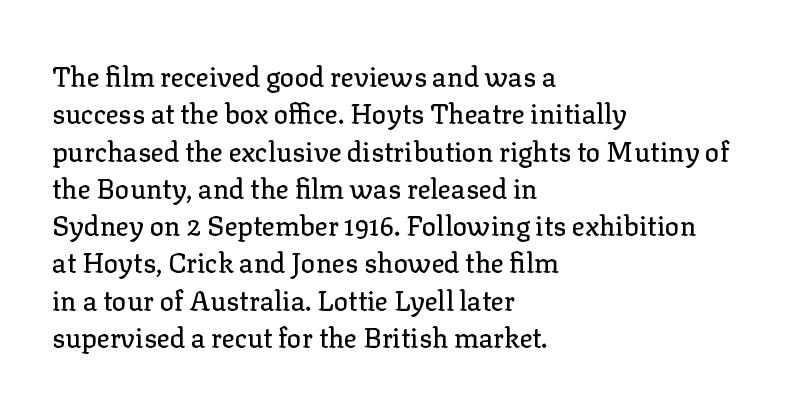
{"italic": "no", "underline": "no", "align": "left", "line_spacing": "normal", "line_spacing_ratio": 1.38, "letter_spacing": "normal", "letter_spacing_em": 0.0, "glyph_px": 27}
